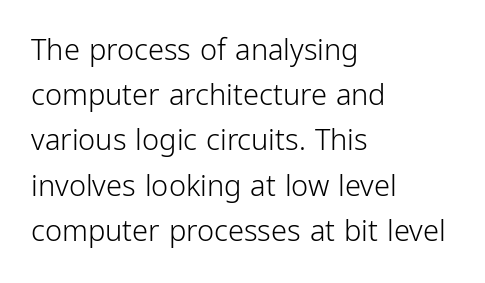
Q: Is the text bold? A: No.
Q: Is the text italic (slanted)? A: No, it is upright.
Q: Is the typeface a serif or a sans-serif typeface? A: Sans-serif.
Q: Is the text underlined? A: No.
Q: How is the paragraph aligned? A: Left-aligned.
Q: Is the spacing between letters normal or unusually wide? A: Normal.
Q: Is the spacing between lines tight, normal or loose? A: Normal.
Q: Width (condensed, normal, or wide)? A: Condensed.
Q: Stroke contrast? A: Low.
Q: x-height? A: Medium.
Q: Monospaced? A: No.
